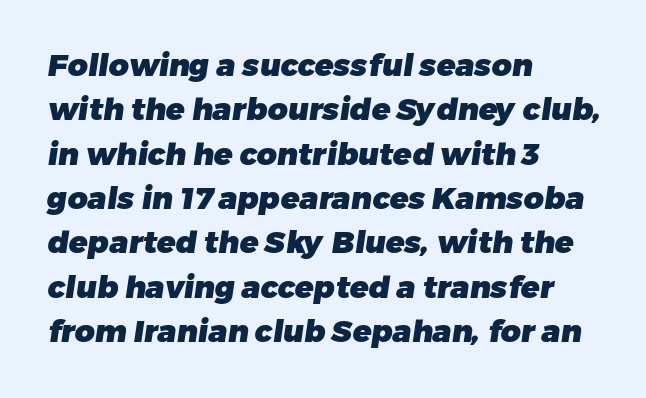
Spacing verdict: proportional, widths tailored to each character. Stroke terminals: plain, sans-serif. Look at the stroke-to-counter ratio: heavy, a bold. These lines are set flush left with a ragged right edge. Lines of text with bare space underneath. The space between consecutive lines is moderate.
